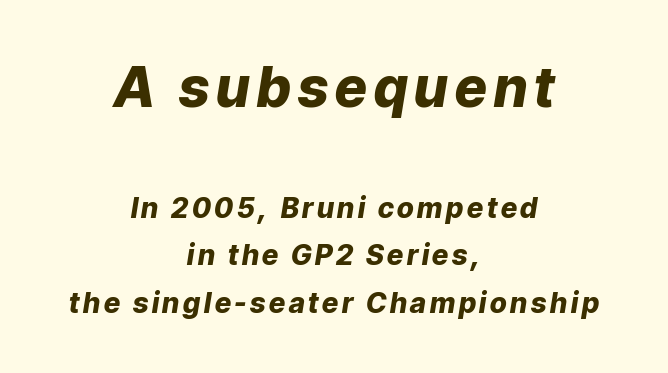
Q: Is the text bold? A: Yes.
Q: Is the text italic (slanted)? A: Yes, it leans right by about 9 degrees.
Q: Is the text underlined? A: No.
Q: How is the paragraph aligned? A: Centered.
Q: Is the spacing between lines tight, normal or loose? A: Normal.
Q: Which block of text is set in a larger size, the first (top) or the second (bottom)? A: The first (top) one.
Q: Width (condensed, normal, or wide)? A: Normal.
Q: Stroke contrast? A: Low.
Q: x-height? A: Medium.
Q: Monospaced? A: No.
